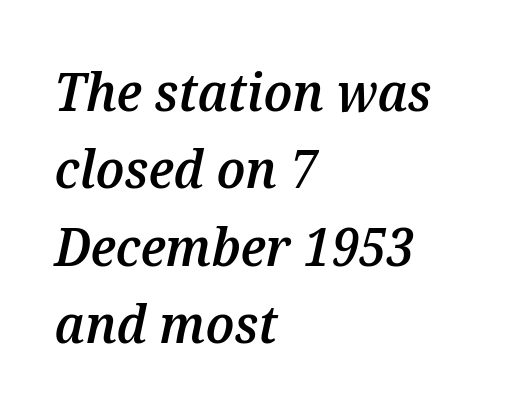
Tracking here is standard; glyphs follow each other at the usual distance. Quick note: interline space is typical. If you drew a ruler down the left edge, every line would touch it. The text carries the slant typical of an italic or oblique font.
